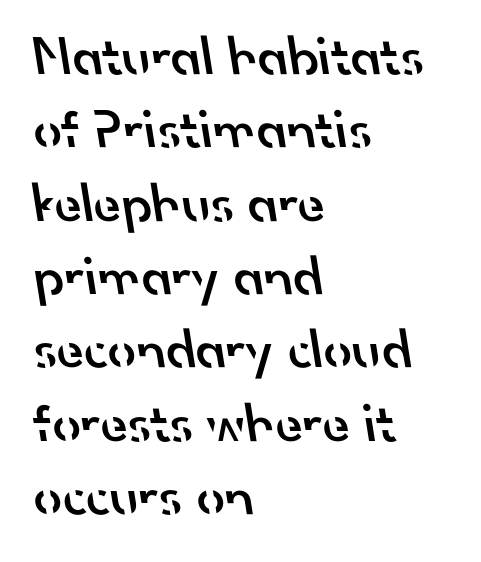
The image shows 56 px semibold sans-serif type; set left-aligned, normal line spacing (1.31x), normal letter spacing, not underlined; low stroke contrast and a small x-height.
